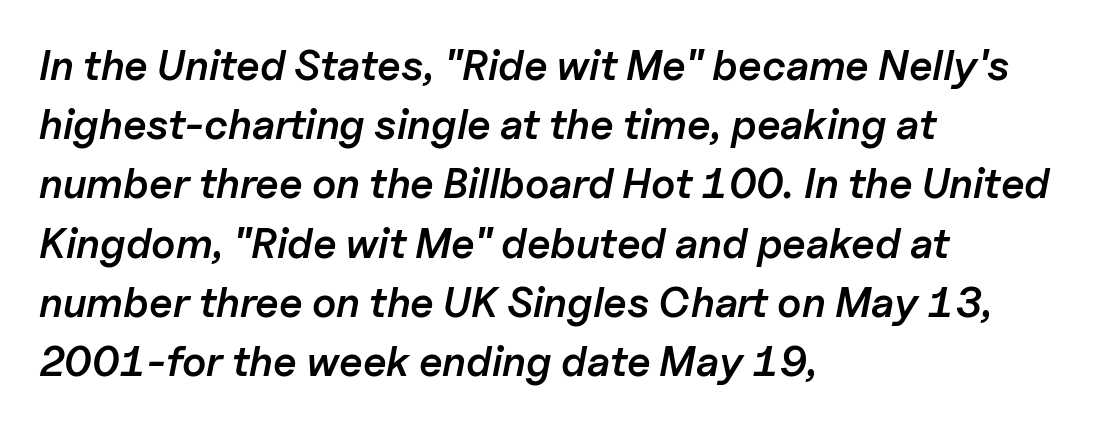
{"italic": "yes", "lean": "right", "slant_degrees": 11, "bold": "semi", "weight": "semibold", "width": "normal", "stroke_contrast": "low", "x_height": "medium", "monospaced": "no", "underline": "no", "align": "left", "line_spacing": "normal", "line_spacing_ratio": 1.41, "letter_spacing": "normal", "letter_spacing_em": 0.0, "glyph_px": 42}
